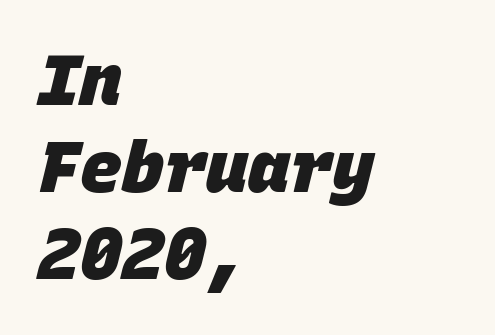
Q: Is the text bold? A: Yes.
Q: Is the typeface a serif or a sans-serif typeface? A: Sans-serif.
Q: Is the text underlined? A: No.
Q: How is the paragraph aligned? A: Left-aligned.
Q: Is the spacing between letters normal or unusually wide? A: Normal.
Q: Width (condensed, normal, or wide)? A: Normal.
Q: Stroke contrast? A: Low.
Q: x-height? A: Large.
Q: Monospaced? A: Yes.
